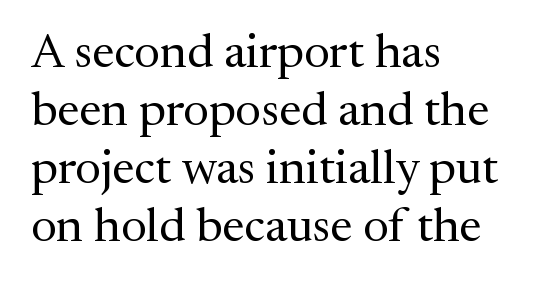
Honestly, the letter spacing is just normal — you wouldn't notice it. Stroke terminals: seriffed. Glance below the letters and you will spot only blank space. The axis of the letterforms is exactly vertical. Weight: not bold — regular or lighter. These lines are set flush left with a ragged right edge.
